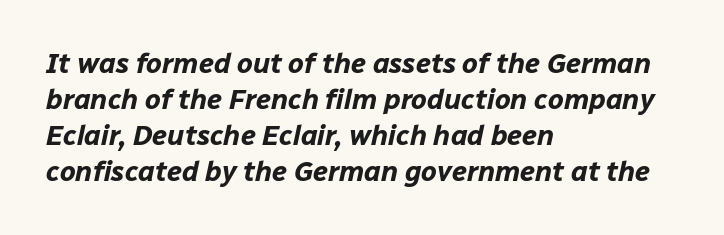
A classic flush-left, rag-right setting is used for this passage. Varying glyph widths throughout — classic text-font behaviour. Caption: standard tracking, unaltered. In terms of weight, the rendering is a true, heavy bold.
